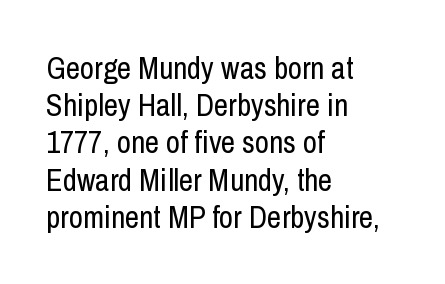
Q: Is the text bold? A: No.
Q: Is the text italic (slanted)? A: No, it is upright.
Q: Is the typeface a serif or a sans-serif typeface? A: Sans-serif.
Q: Is the text underlined? A: No.
Q: How is the paragraph aligned? A: Left-aligned.
Q: Is the spacing between letters normal or unusually wide? A: Normal.
Q: Width (condensed, normal, or wide)? A: Condensed.
Q: Stroke contrast? A: Low.
Q: x-height? A: Medium.
Q: Monospaced? A: No.
